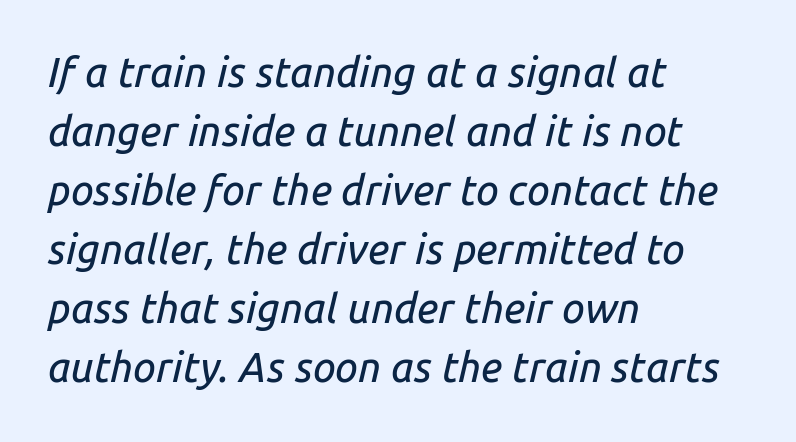
{"italic": "yes", "lean": "right", "slant_degrees": 14, "width": "normal", "stroke_contrast": "low", "x_height": "medium", "monospaced": "no", "underline": "no", "align": "left", "line_spacing": "normal", "line_spacing_ratio": 1.44, "letter_spacing": "normal", "letter_spacing_em": 0.0, "glyph_px": 41}
